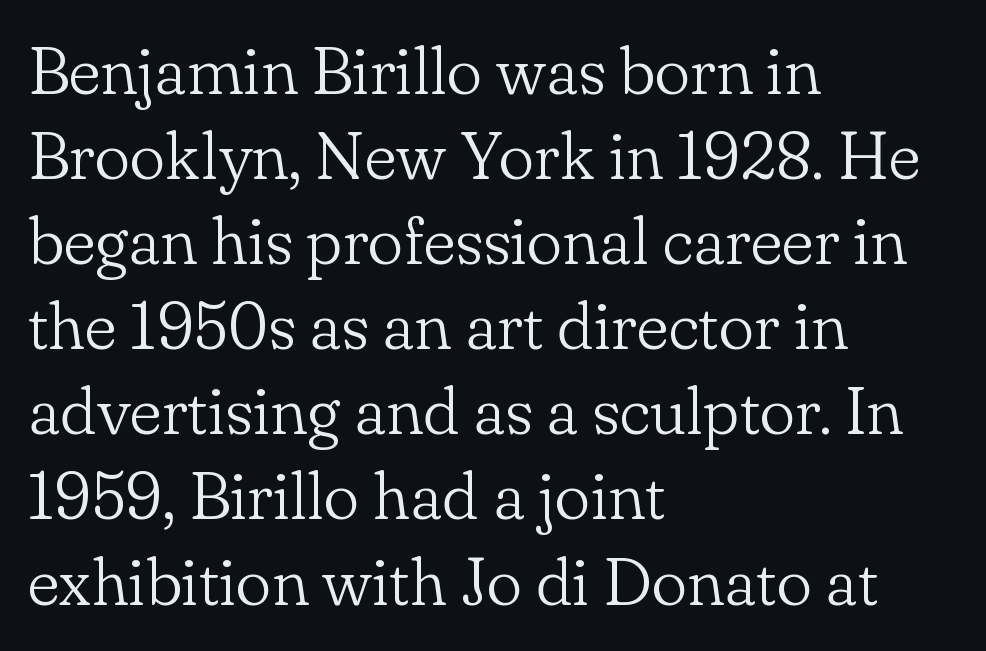
Between one letter and the next there's only the usual sliver of space. Descenders are the only things crossing below the line. This reads as an unemphasized weight, regular at the heaviest. Notice how descenders clear the ascenders below comfortably — that's standard leading.
